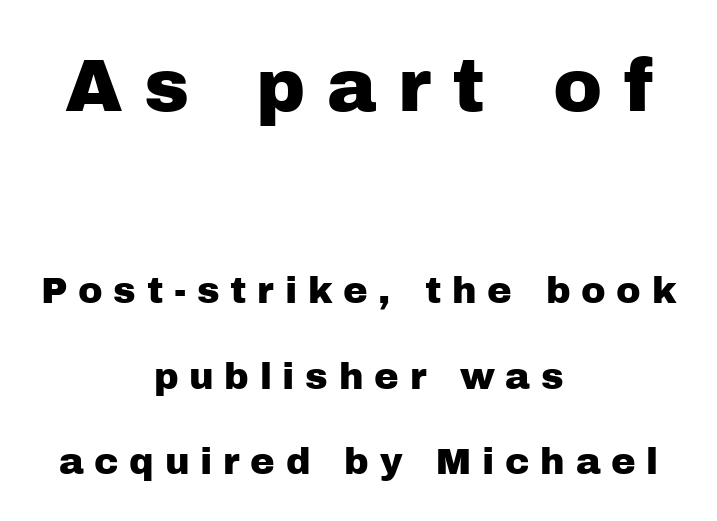
The gaps between neighbouring characters are conspicuously large. No italicization has been applied; the sample stays upright. Teacher's note: observe the equal gaps on both sides — that is centered alignment. Glance below the letters and you will spot only blank space.
